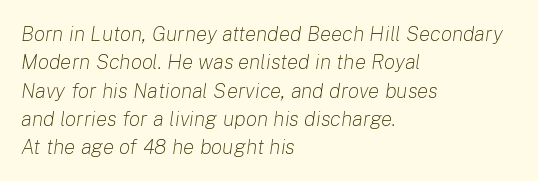
The image shows 21 px text type, italic (leaning right); set left-aligned, normal line spacing (1.35x), normal letter spacing, not underlined.
